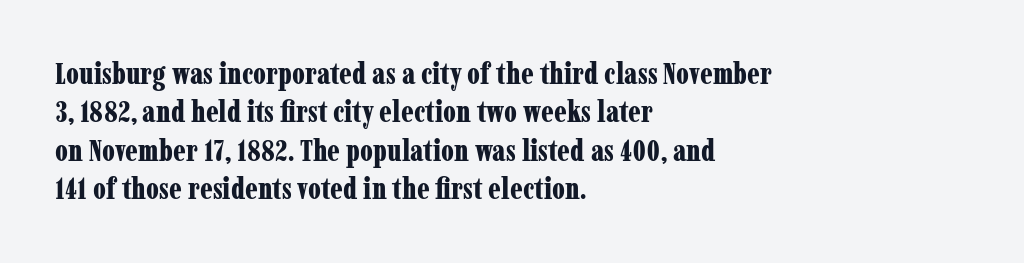
The image shows 30 px bold, condensed serif type, upright; set left-aligned, normal line spacing (1.28x), normal letter spacing, not underlined; low stroke contrast and a medium x-height.
